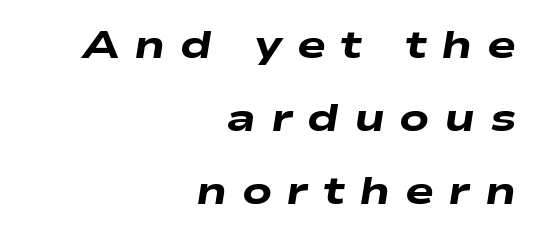
Note the varied advance widths — an 'i' is clearly narrower than an 'm'. Descenders hang freely into open space. In terms of posture, this sample is oblique. Does the weight exceed regular? Yes, all the way to bold.
